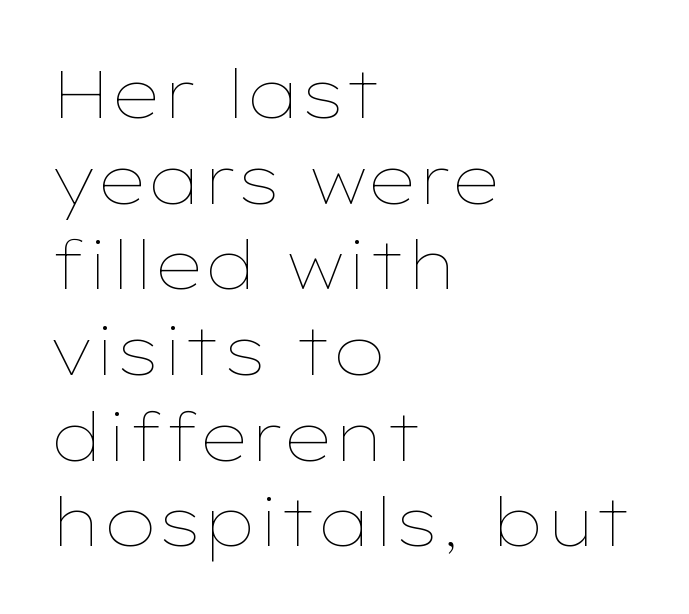
The image shows 68 px thin, wide type, upright; set left-aligned, normal line spacing (1.26x), normal letter spacing, not underlined; low stroke contrast and a medium x-height.
